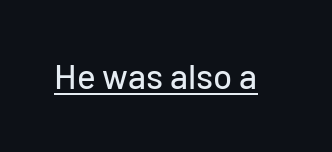
The image shows 35 px sans-serif type, upright; set normal letter spacing, underlined; low stroke contrast and a medium x-height.
